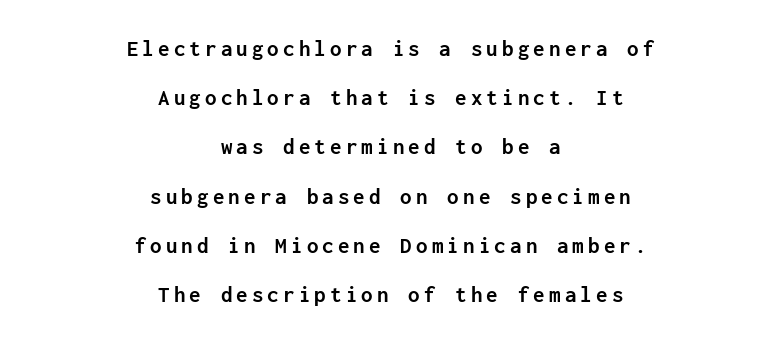
The font's upright variant was chosen for this text. Lines of text with bare space underneath. Typesetter's note: full bold, strokes at maximum text heaviness. Horizontally, the lines are justified to the midpoint only. The rendering uses a large line-height, opening up the rows.
